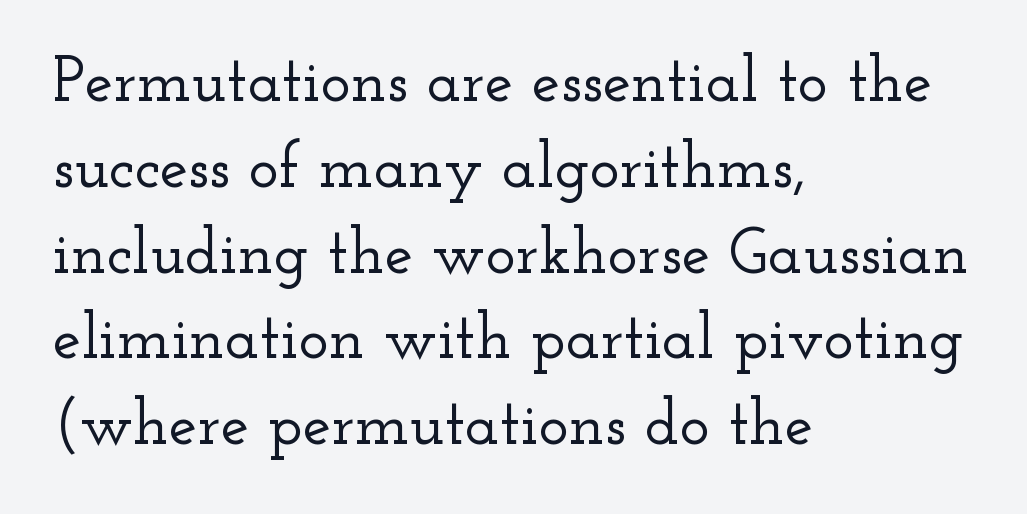
{"serif": "yes", "italic": "no", "width": "wide", "stroke_contrast": "low", "x_height": "small", "monospaced": "no", "underline": "no", "align": "left", "line_spacing": "normal", "line_spacing_ratio": 1.34, "letter_spacing": "normal", "letter_spacing_em": 0.0, "glyph_px": 64}
